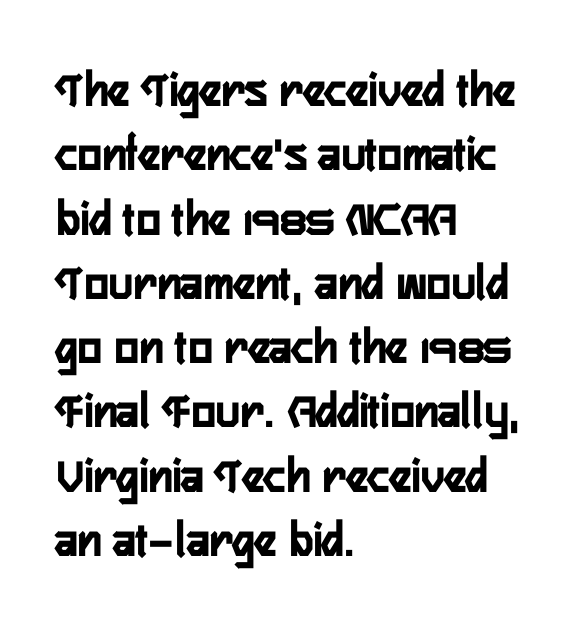
{"serif": "no", "italic": "no", "bold": "yes", "weight": "semibold", "width": "condensed", "stroke_contrast": "low", "x_height": "medium", "monospaced": "no", "underline": "no", "align": "left", "line_spacing": "normal", "line_spacing_ratio": 1.26, "letter_spacing": "normal", "letter_spacing_em": 0.0, "glyph_px": 51}
